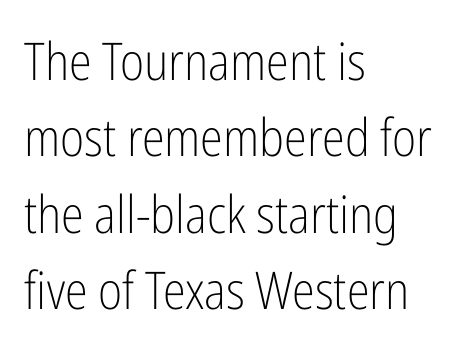
No chunkiness to these letters — they're not bold. Bare-footed words on every line. These lines sit exactly where default settings would place them. In terms of letterform style, serifs are entirely absent.
